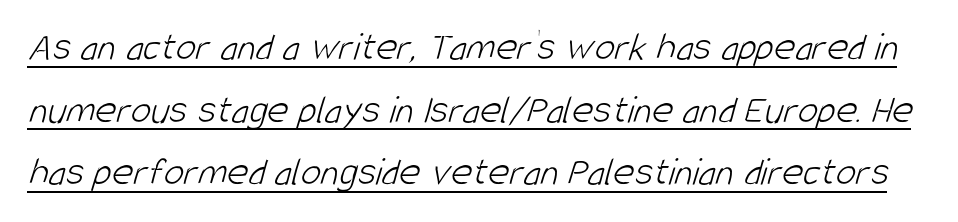
The image shows 41 px light, condensed sans-serif type; set normal line spacing (1.53x), normal letter spacing, underlined; low stroke contrast and a large x-height.
